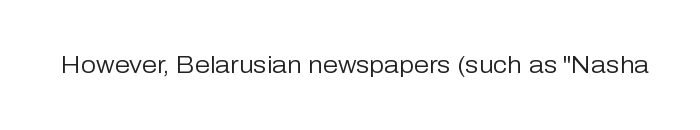
Q: Is the text bold? A: No.
Q: Is the text italic (slanted)? A: No, it is upright.
Q: Is the text underlined? A: No.
Q: Is the spacing between letters normal or unusually wide? A: Normal.
